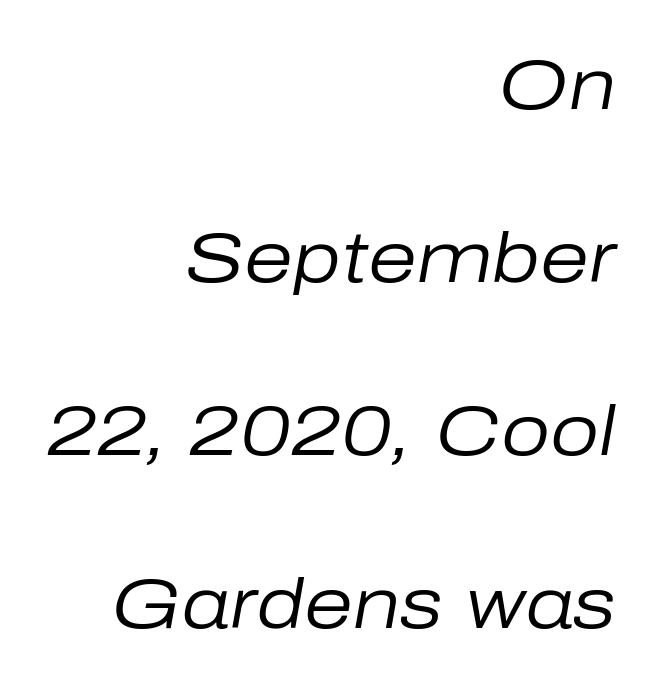
{"italic": "yes", "lean": "right", "slant_degrees": 10, "bold": "no", "weight": "regular", "width": "normal", "stroke_contrast": "low", "x_height": "medium", "monospaced": "no", "underline": "no", "align": "right", "line_spacing": "loose", "line_spacing_ratio": 2.47, "letter_spacing": "normal", "letter_spacing_em": 0.0, "glyph_px": 70}
